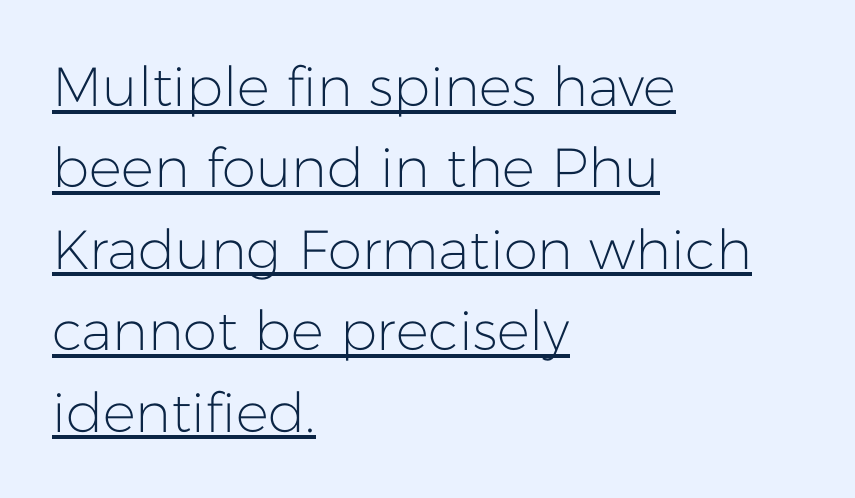
{"serif": "no", "italic": "no", "bold": "no", "weight": "light", "width": "normal", "stroke_contrast": "low", "x_height": "medium", "monospaced": "no", "underline": "yes", "align": "left", "line_spacing": "normal", "line_spacing_ratio": 1.48, "letter_spacing": "normal", "letter_spacing_em": 0.0, "glyph_px": 55}
